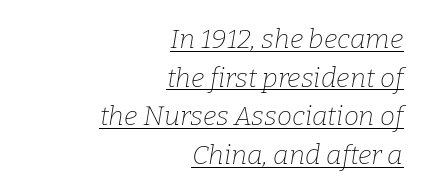
{"italic": "yes", "lean": "right", "slant_degrees": 9, "bold": "no", "underline": "yes", "align": "right", "line_spacing": "normal", "line_spacing_ratio": 1.43, "letter_spacing": "normal", "letter_spacing_em": 0.0, "glyph_px": 27}
